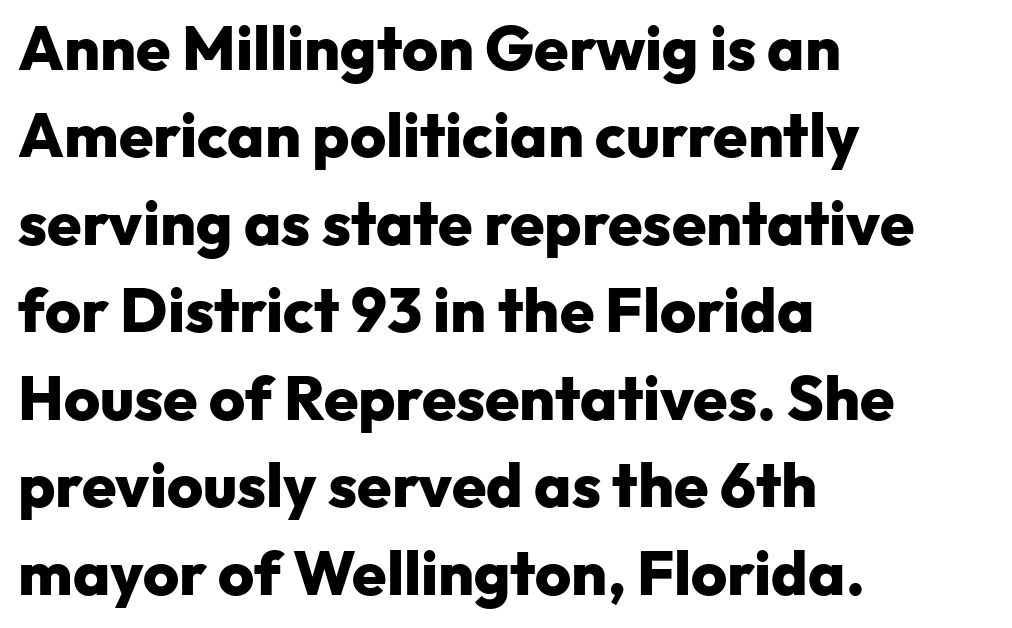
Q: Is the text bold? A: Yes.
Q: Is the text italic (slanted)? A: No, it is upright.
Q: Is the typeface a serif or a sans-serif typeface? A: Sans-serif.
Q: Is the text underlined? A: No.
Q: How is the paragraph aligned? A: Left-aligned.
Q: Is the spacing between letters normal or unusually wide? A: Normal.
Q: Is the spacing between lines tight, normal or loose? A: Normal.
Q: Width (condensed, normal, or wide)? A: Normal.
Q: Stroke contrast? A: Low.
Q: x-height? A: Medium.
Q: Monospaced? A: No.
